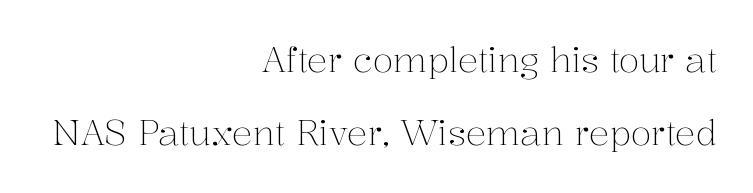
Looks like regular typesetting: each glyph gets only the width it needs. Vertical stems look standard width or narrower in stroke. The face used here is rendered with its standard letterfit. A serif font was chosen for this passage. You can tell it's not italic because the verticals are truly vertical.
